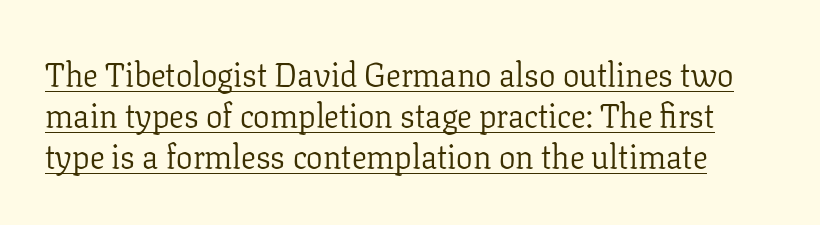
{"serif": "yes", "italic": "no", "bold": "no", "weight": "light", "width": "normal", "stroke_contrast": "low", "x_height": "medium", "monospaced": "no", "underline": "yes", "line_spacing": "normal", "line_spacing_ratio": 1.25, "letter_spacing": "normal", "letter_spacing_em": 0.0, "glyph_px": 33}
